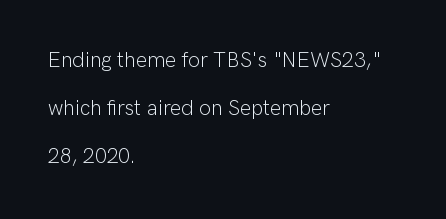
The image shows 21 px text type, upright; set left-aligned, loose line spacing (2.29x), normal letter spacing, not underlined.
